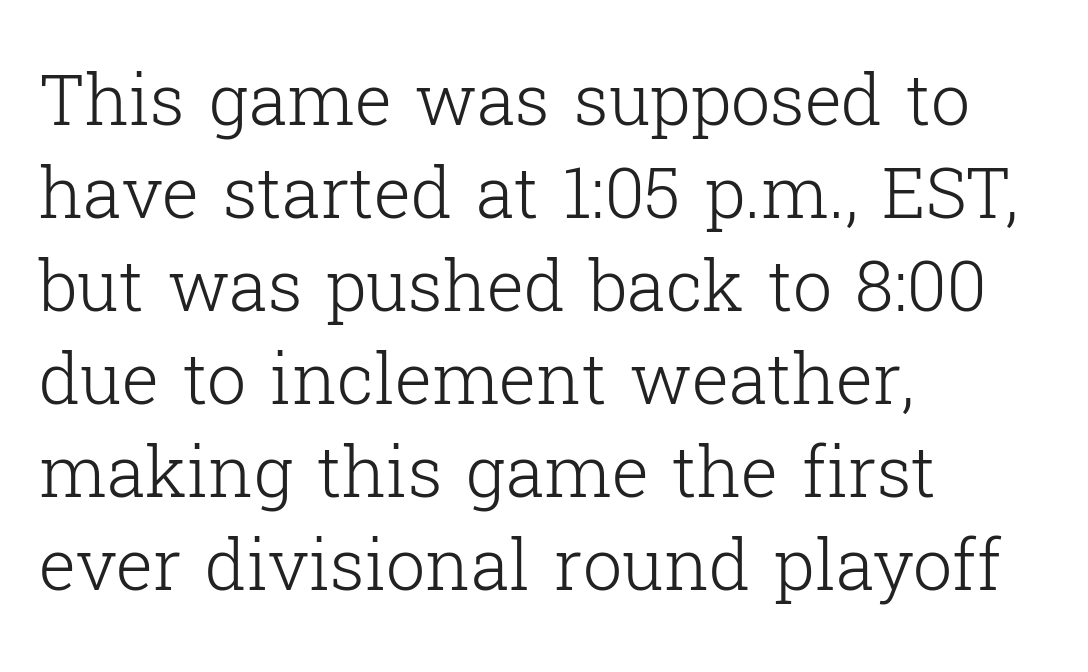
No extra ink here — the face is not bold. Posture: vertical. Honestly, the row spacing looks completely unremarkable. Line beginnings align vertically; line endings do not.
